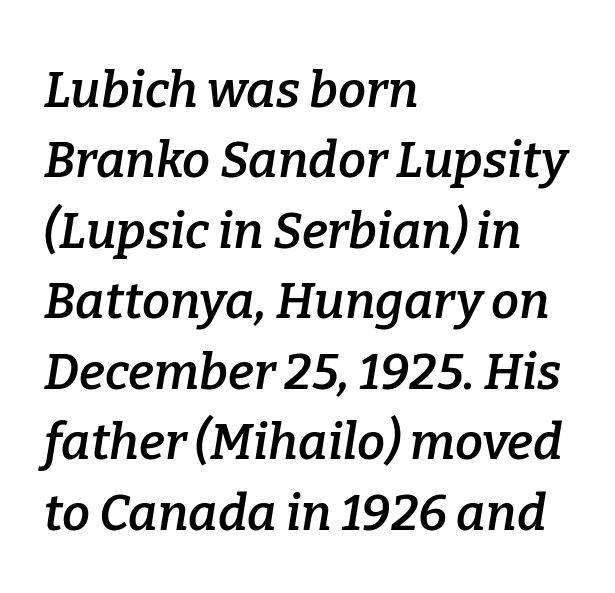
Q: Is the text bold? A: Semi-bold.
Q: Is the text italic (slanted)? A: Yes, it leans right by about 9 degrees.
Q: Is the typeface a serif or a sans-serif typeface? A: Serif.
Q: Is the text underlined? A: No.
Q: How is the paragraph aligned? A: Left-aligned.
Q: Is the spacing between letters normal or unusually wide? A: Normal.
Q: Is the spacing between lines tight, normal or loose? A: Normal.
Q: Width (condensed, normal, or wide)? A: Normal.
Q: Stroke contrast? A: Low.
Q: x-height? A: Medium.
Q: Monospaced? A: No.
